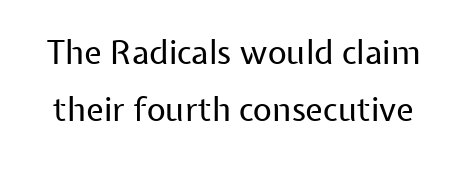
{"serif": "no", "italic": "no", "bold": "no", "weight": "regular", "width": "normal", "stroke_contrast": "low", "x_height": "medium", "monospaced": "no", "underline": "no", "line_spacing_ratio": 1.73, "letter_spacing": "normal", "letter_spacing_em": 0.0, "glyph_px": 33}
